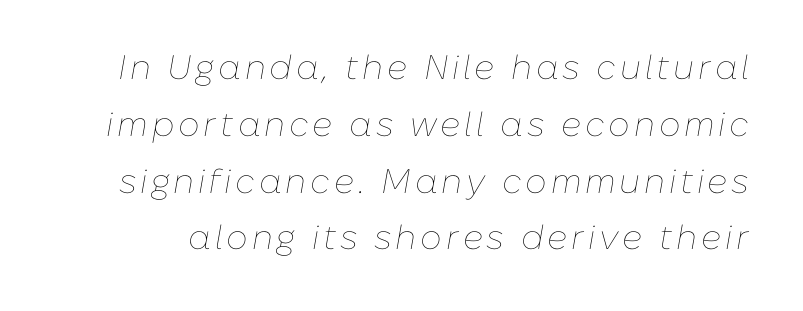
These lines are rendered in a variable-pitch font. Clear beneath every line of the passage. This sample keeps an unexceptional amount of space between lines. The passage shown leans; its letterforms are oblique.
